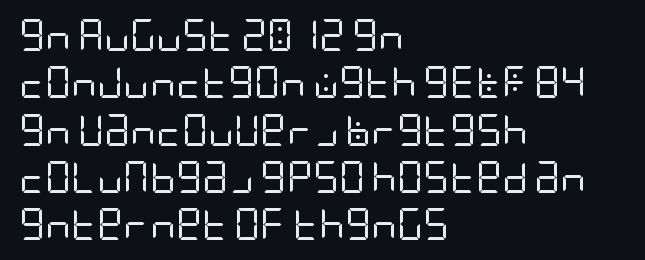
Stem width sits at or under what a default text font uses. The rendering keeps characters at their native spacing. Unlike a traditional serif, this face leaves its strokes unadorned. Nope, not italic — everything's standing straight. The designer left line spacing at the default. The passage is arranged the way most books set body copy — flush left.
